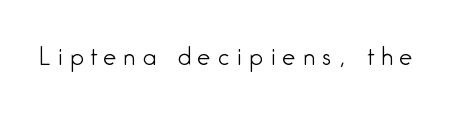
{"italic": "no", "bold": "no", "underline": "no", "letter_spacing": "wide", "letter_spacing_em": 0.32, "glyph_px": 23}
